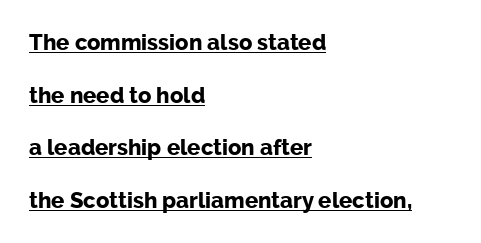
{"italic": "no", "bold": "yes", "underline": "yes", "align": "left", "line_spacing": "loose", "line_spacing_ratio": 2.39, "letter_spacing": "normal", "letter_spacing_em": 0.0, "glyph_px": 22}
